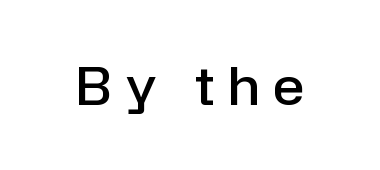
Q: Is the text bold? A: Semi-bold.
Q: Is the text italic (slanted)? A: No, it is upright.
Q: Is the typeface a serif or a sans-serif typeface? A: Sans-serif.
Q: Is the text underlined? A: No.
Q: Is the spacing between letters normal or unusually wide? A: Unusually wide.
Q: Width (condensed, normal, or wide)? A: Normal.
Q: Stroke contrast? A: Low.
Q: x-height? A: Medium.
Q: Monospaced? A: No.
